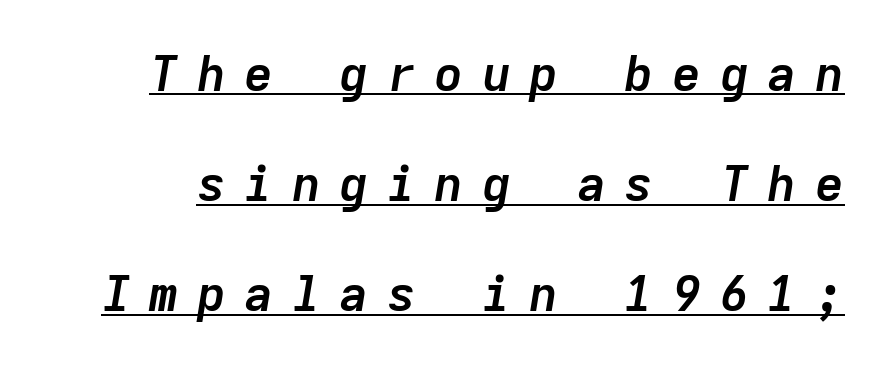
Q: Is the text bold? A: Yes.
Q: Is the text italic (slanted)? A: Yes, it leans right by about 9 degrees.
Q: Is the text underlined? A: Yes.
Q: Is the spacing between letters normal or unusually wide? A: Unusually wide.
Q: Is the spacing between lines tight, normal or loose? A: Loose.
Q: Width (condensed, normal, or wide)? A: Normal.
Q: Stroke contrast? A: Low.
Q: x-height? A: Medium.
Q: Monospaced? A: Yes.
